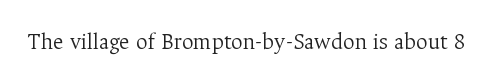
The image shows 23 px text type, upright; set normal letter spacing, not underlined.
